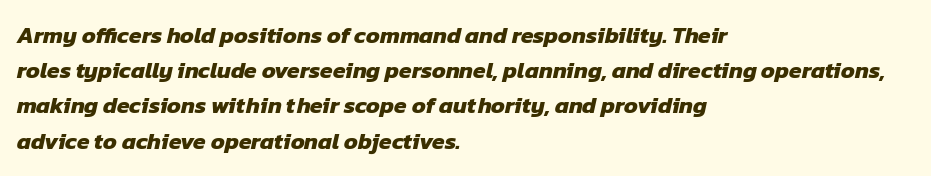
{"bold": "yes", "underline": "no", "align": "left", "line_spacing": "normal", "line_spacing_ratio": 1.53, "letter_spacing": "normal", "letter_spacing_em": 0.0, "glyph_px": 23}
